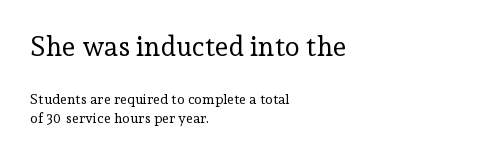
{"italic": "no", "bold": "no", "underline": "no", "align": "left", "line_spacing": "normal", "line_spacing_ratio": 1.41, "letter_spacing": "normal", "letter_spacing_em": 0.0, "larger_block": "first", "size_ratio": 1.93, "glyph_px": 27}
